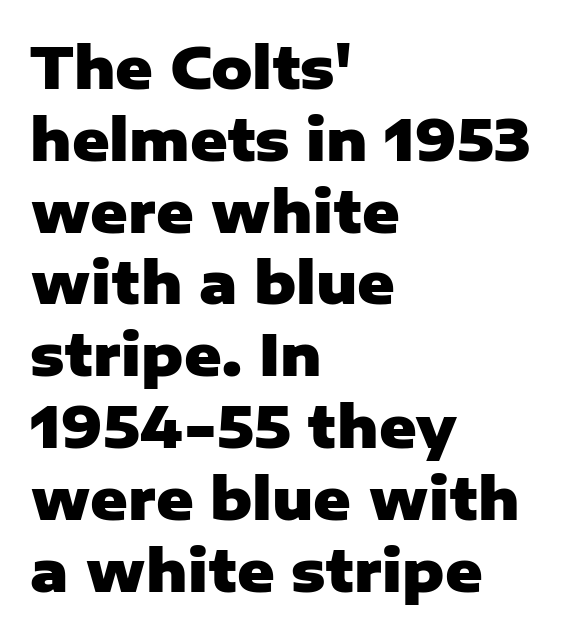
{"serif": "no", "italic": "no", "bold": "yes", "weight": "heavy", "width": "normal", "stroke_contrast": "low", "x_height": "medium", "monospaced": "no", "underline": "no", "align": "left", "line_spacing": "normal", "line_spacing_ratio": 1.26, "letter_spacing": "normal", "letter_spacing_em": 0.0, "glyph_px": 57}
